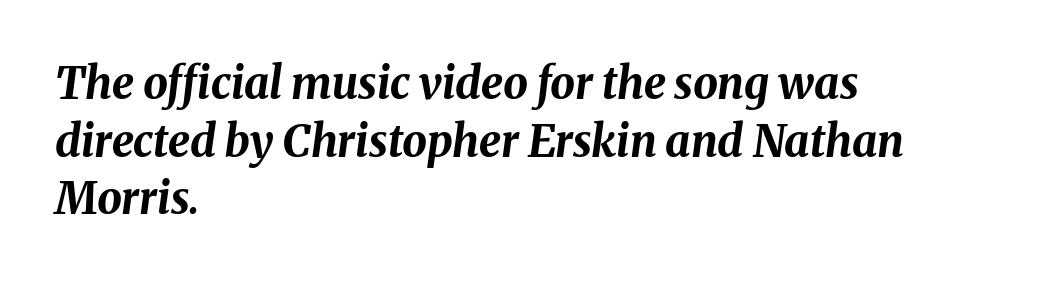
Q: Is the text bold? A: Yes.
Q: Is the text italic (slanted)? A: Yes, it leans right by about 8 degrees.
Q: Is the text underlined? A: No.
Q: How is the paragraph aligned? A: Left-aligned.
Q: Is the spacing between letters normal or unusually wide? A: Normal.
Q: Is the spacing between lines tight, normal or loose? A: Normal.
Q: Width (condensed, normal, or wide)? A: Normal.
Q: Stroke contrast? A: Medium.
Q: x-height? A: Medium.
Q: Monospaced? A: No.
